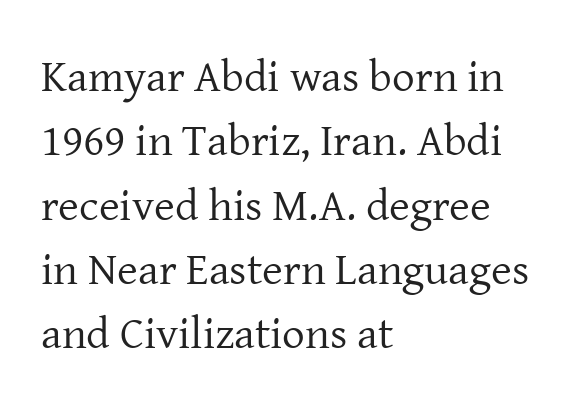
Q: Is the text bold? A: No.
Q: Is the text italic (slanted)? A: No, it is upright.
Q: Is the typeface a serif or a sans-serif typeface? A: Serif.
Q: Is the text underlined? A: No.
Q: How is the paragraph aligned? A: Left-aligned.
Q: Is the spacing between letters normal or unusually wide? A: Normal.
Q: Is the spacing between lines tight, normal or loose? A: Normal.
Q: Width (condensed, normal, or wide)? A: Normal.
Q: Stroke contrast? A: Low.
Q: x-height? A: Medium.
Q: Monospaced? A: No.
